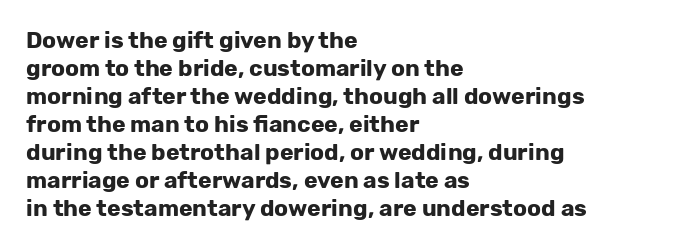
{"italic": "no", "bold": "yes", "underline": "no", "align": "left", "line_spacing_ratio": 1.22, "letter_spacing": "normal", "letter_spacing_em": 0.0, "glyph_px": 23}
